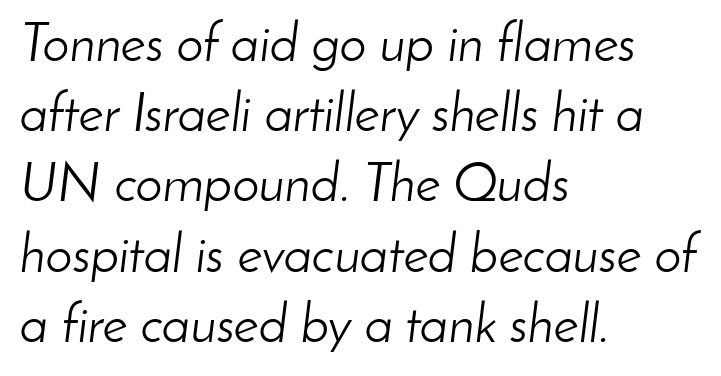
{"italic": "yes", "lean": "right", "slant_degrees": 8, "bold": "no", "weight": "light", "width": "normal", "stroke_contrast": "low", "x_height": "small", "monospaced": "no", "underline": "no", "align": "left", "line_spacing": "normal", "line_spacing_ratio": 1.3, "letter_spacing": "normal", "letter_spacing_em": 0.0, "glyph_px": 54}
